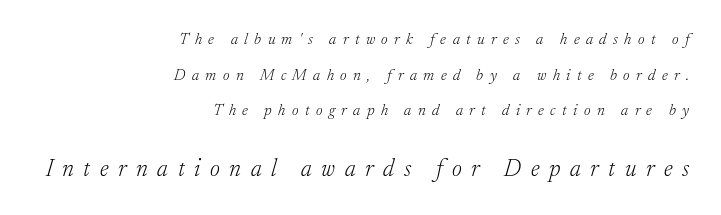
Characters follow at a spacing far wider than the type designer built in. Successive baselines arrive slowly, with a big drop between each. Typeset ragged left — the right edge is the straight one. The passage shown begins with its smaller block and ends with its larger one. The passage shown leans; its letterforms are oblique.
